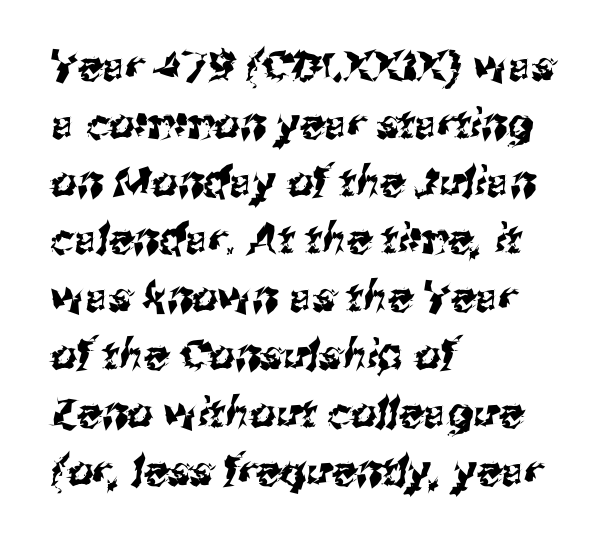
Each new line begins a customary step beneath the previous one. The ragged edge is on the right, which tells us the setting is flush left. The letters advance in unequal steps, a hallmark of proportional type. Bare-footed words on every line. I'd call this a sans setting — the letters go barefoot. Standard letterfit; no display-style spreading of the glyphs.
